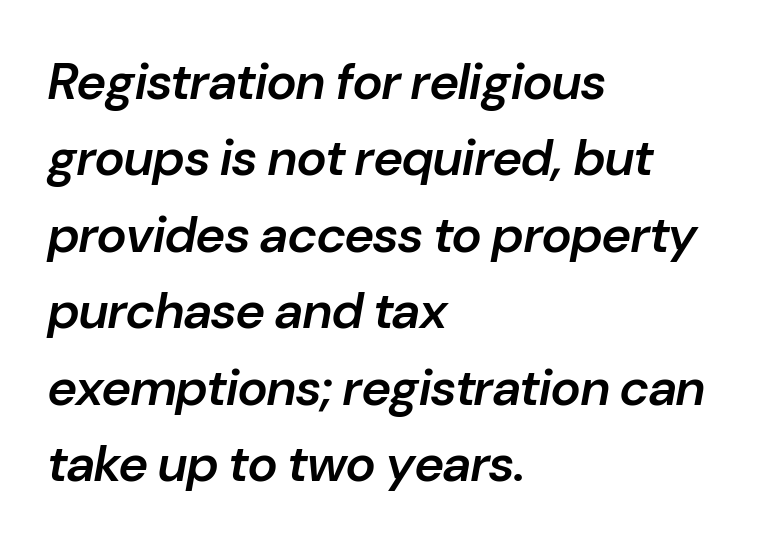
{"italic": "yes", "lean": "right", "slant_degrees": 10, "bold": "semi", "weight": "semibold", "width": "normal", "stroke_contrast": "low", "x_height": "medium", "monospaced": "no", "underline": "no", "align": "left", "line_spacing": "normal", "line_spacing_ratio": 1.5, "letter_spacing": "normal", "letter_spacing_em": 0.0, "glyph_px": 51}
